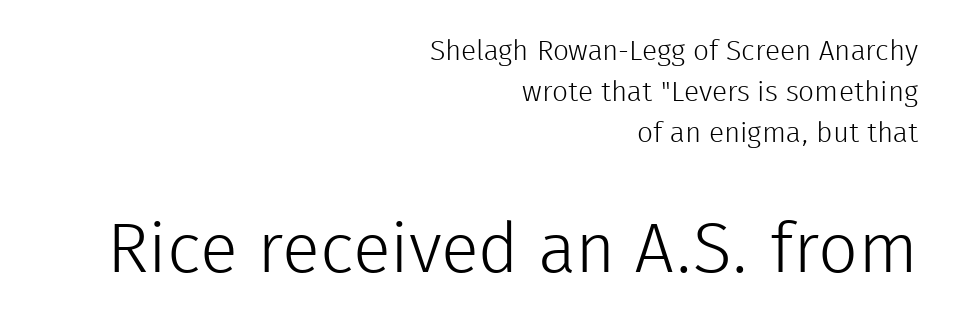
A typesetter would call this proportional, since set widths differ per character. These lines are composed in type without serifs. How would I describe the line gaps? Plain and ordinary. Each word holds together tightly as a unit, with standard inter-letter gaps. The area under the type is left untouched.
